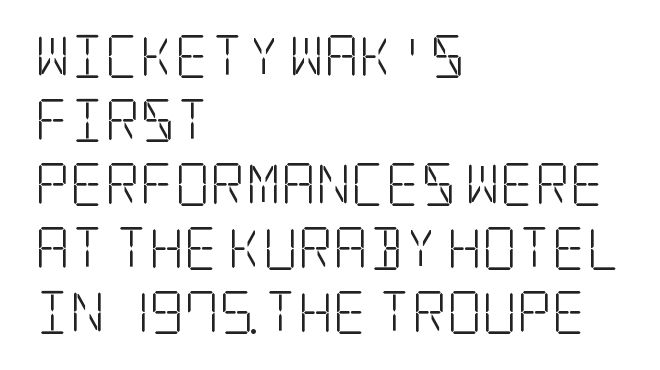
{"serif": "yes", "italic": "no", "bold": "no", "weight": "light", "width": "condensed", "stroke_contrast": "low", "x_height": "large", "underline": "no", "align": "left", "line_spacing": "normal", "line_spacing_ratio": 1.49, "letter_spacing": "normal", "letter_spacing_em": 0.0, "glyph_px": 43}
